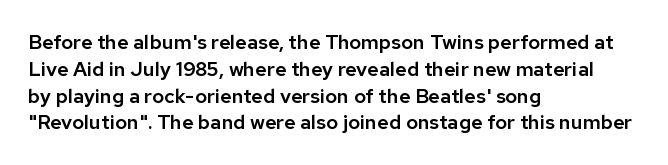
Q: Is the text italic (slanted)? A: No, it is upright.
Q: Is the text underlined? A: No.
Q: How is the paragraph aligned? A: Left-aligned.
Q: Is the spacing between letters normal or unusually wide? A: Normal.
Q: Is the spacing between lines tight, normal or loose? A: Normal.
